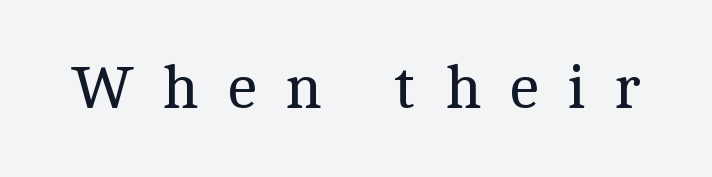
{"serif": "yes", "italic": "no", "bold": "no", "weight": "regular", "width": "normal", "x_height": "medium", "monospaced": "no", "underline": "no", "letter_spacing": "wide", "letter_spacing_em": 0.47, "glyph_px": 61}
